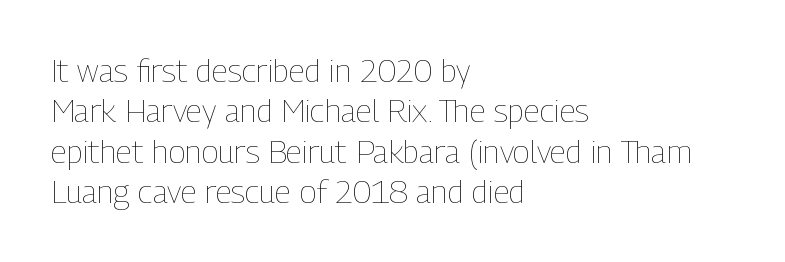
The image shows 32 px thin, condensed type, upright; set left-aligned, normal line spacing (1.26x), normal letter spacing, not underlined; low stroke contrast and a medium x-height.
